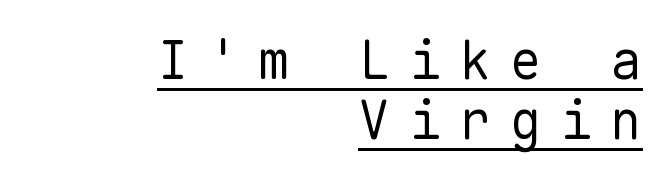
The image shows 53 px regular-weight sans-serif type, upright, monospaced; set right-aligned, tight line spacing (1.14x), unusually wide letter spacing (+0.35 em), underlined; low stroke contrast and a medium x-height.
